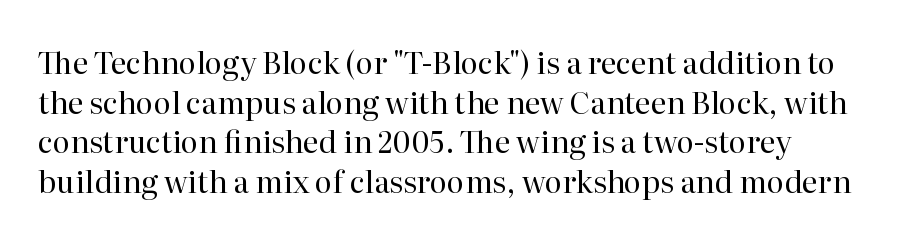
Regarding serifs, this sample has them. The characters are drawn with everyday or finer stroke widths. Do the letters lean? They stand straight. Bare-footed words on every line. Words appear dense and cohesive because spacing is normal.
